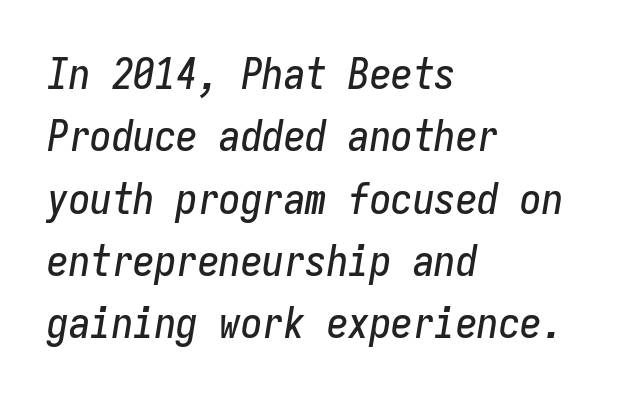
{"italic": "yes", "lean": "right", "slant_degrees": 9, "width": "condensed", "stroke_contrast": "low", "x_height": "medium", "monospaced": "yes", "underline": "no", "align": "left", "line_spacing": "normal", "line_spacing_ratio": 1.45, "letter_spacing": "normal", "letter_spacing_em": 0.0, "glyph_px": 43}
